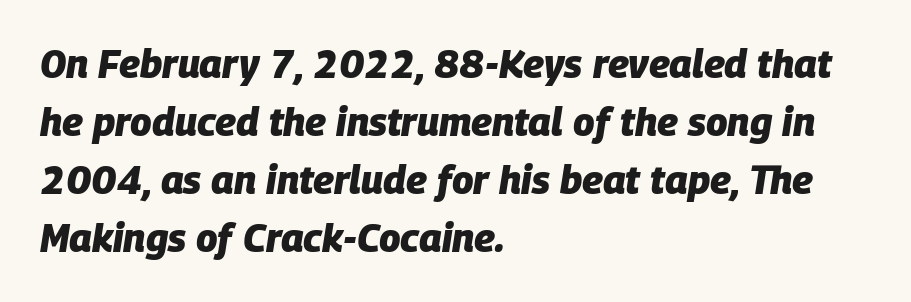
Q: Is the text bold? A: Yes.
Q: Is the text italic (slanted)? A: Yes, it leans right by about 9 degrees.
Q: Is the text underlined? A: No.
Q: How is the paragraph aligned? A: Left-aligned.
Q: Is the spacing between letters normal or unusually wide? A: Normal.
Q: Is the spacing between lines tight, normal or loose? A: Normal.
Q: Width (condensed, normal, or wide)? A: Normal.
Q: Stroke contrast? A: Low.
Q: x-height? A: Large.
Q: Monospaced? A: No.
